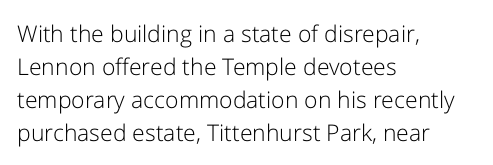
Honestly, the row spacing looks completely unremarkable. Caption: face not bold, strokes unweighted. Posture: vertical. This rendering features lettering with no underline. The setting favours the left margin, as ordinary paragraphs usually do.
